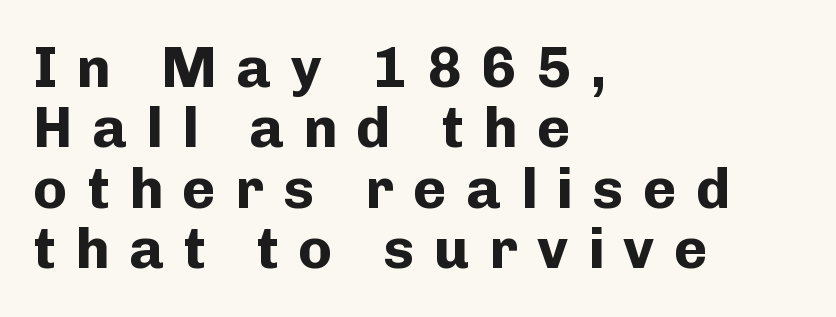
Q: Is the text bold? A: Yes.
Q: Is the text italic (slanted)? A: No, it is upright.
Q: Is the typeface a serif or a sans-serif typeface? A: Sans-serif.
Q: Is the text underlined? A: No.
Q: How is the paragraph aligned? A: Left-aligned.
Q: Is the spacing between letters normal or unusually wide? A: Unusually wide.
Q: Is the spacing between lines tight, normal or loose? A: Tight.
Q: Width (condensed, normal, or wide)? A: Normal.
Q: Stroke contrast? A: Low.
Q: x-height? A: Medium.
Q: Monospaced? A: No.
